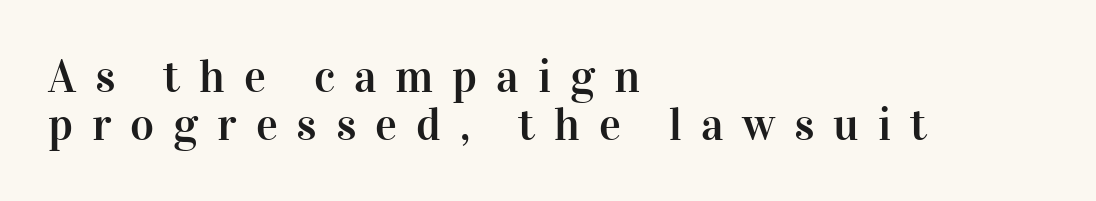
Q: Is the text italic (slanted)? A: No, it is upright.
Q: Is the typeface a serif or a sans-serif typeface? A: Serif.
Q: Is the text underlined? A: No.
Q: How is the paragraph aligned? A: Left-aligned.
Q: Is the spacing between letters normal or unusually wide? A: Unusually wide.
Q: Is the spacing between lines tight, normal or loose? A: Tight.
Q: Width (condensed, normal, or wide)? A: Normal.
Q: Stroke contrast? A: High.
Q: x-height? A: Medium.
Q: Monospaced? A: No.
